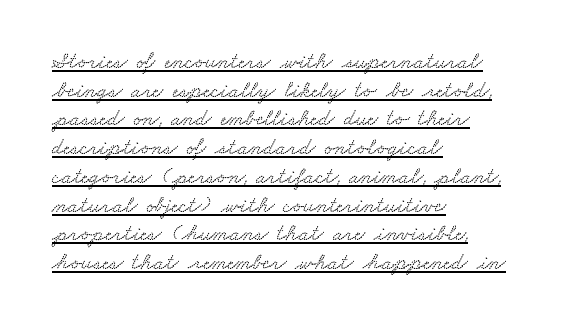
The image shows 23 px text type; set left-aligned, normal line spacing (1.25x), normal letter spacing, underlined.
